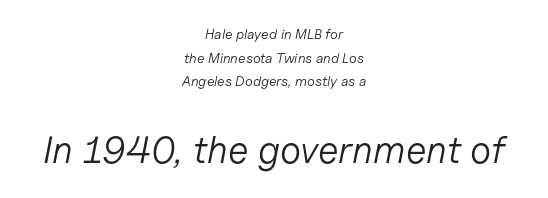
{"italic": "yes", "lean": "right", "slant_degrees": 11, "bold": "no", "weight": "light", "width": "normal", "stroke_contrast": "low", "x_height": "medium", "monospaced": "no", "underline": "no", "align": "center", "line_spacing": "normal", "line_spacing_ratio": 1.69, "letter_spacing": "normal", "letter_spacing_em": 0.0, "larger_block": "second", "size_ratio": 2.71, "glyph_px": 38}
